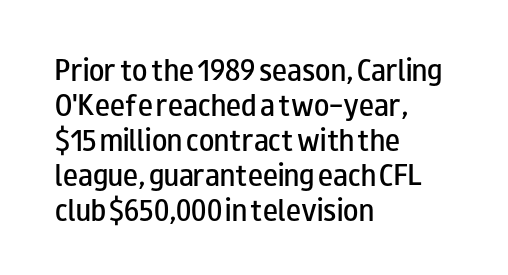
Q: Is the text bold? A: Semi-bold.
Q: Is the text italic (slanted)? A: No, it is upright.
Q: Is the text underlined? A: No.
Q: How is the paragraph aligned? A: Left-aligned.
Q: Is the spacing between letters normal or unusually wide? A: Normal.
Q: Is the spacing between lines tight, normal or loose? A: Normal.
